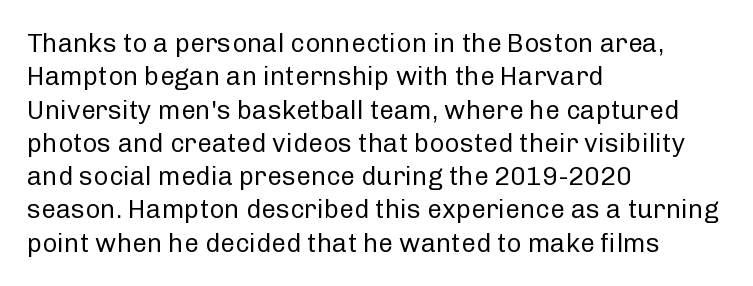
{"italic": "no", "bold": "no", "underline": "no", "align": "left", "line_spacing": "normal", "line_spacing_ratio": 1.28, "letter_spacing": "normal", "letter_spacing_em": 0.0, "glyph_px": 26}
